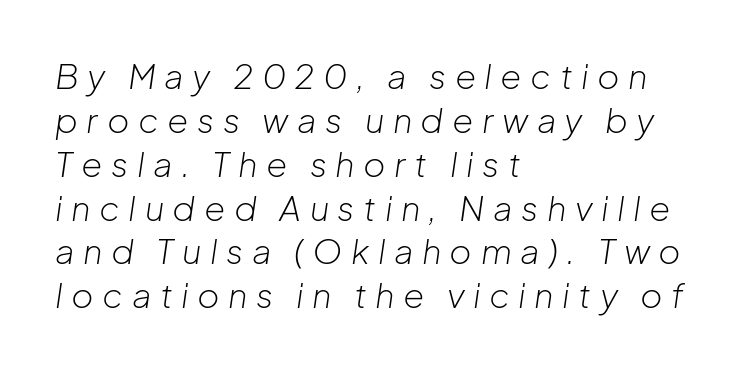
Q: Is the text bold? A: No.
Q: Is the text italic (slanted)? A: Yes, it leans right by about 8 degrees.
Q: Is the text underlined? A: No.
Q: How is the paragraph aligned? A: Left-aligned.
Q: Is the spacing between letters normal or unusually wide? A: Unusually wide.
Q: Is the spacing between lines tight, normal or loose? A: Normal.
Q: Width (condensed, normal, or wide)? A: Normal.
Q: Stroke contrast? A: Low.
Q: x-height? A: Medium.
Q: Monospaced? A: No.
